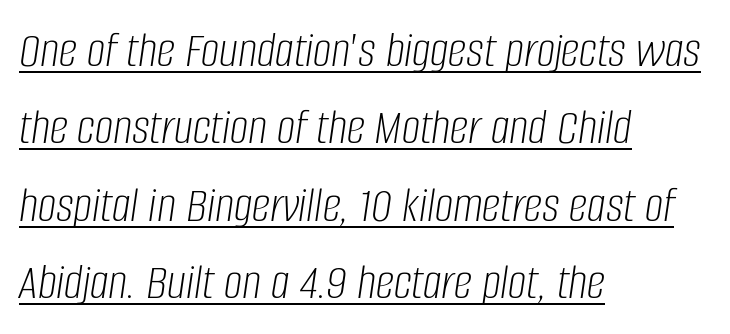
The image shows 52 px light, condensed type, italic (leaning right); set left-aligned, normal line spacing (1.49x), normal letter spacing, underlined; low stroke contrast and a large x-height.
